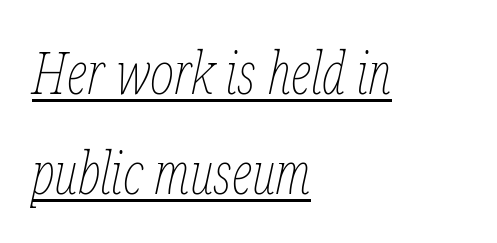
One-word summary of the alignment: left. The horizontal fit of the characters is conventional and even. In terms of posture, this sample is oblique. The passage shown is typed in a proportional face where columns would drift.
